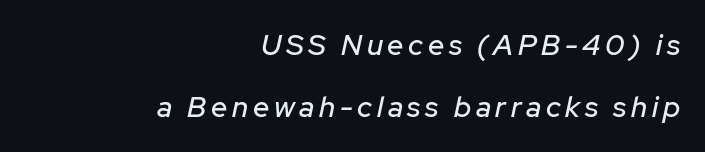
Q: Is the text italic (slanted)? A: Yes, it leans right by about 12 degrees.
Q: Is the text underlined? A: No.
Q: How is the paragraph aligned? A: Right-aligned.
Q: Is the spacing between lines tight, normal or loose? A: Loose.
Q: Width (condensed, normal, or wide)? A: Normal.
Q: Stroke contrast? A: Low.
Q: x-height? A: Medium.
Q: Monospaced? A: No.
